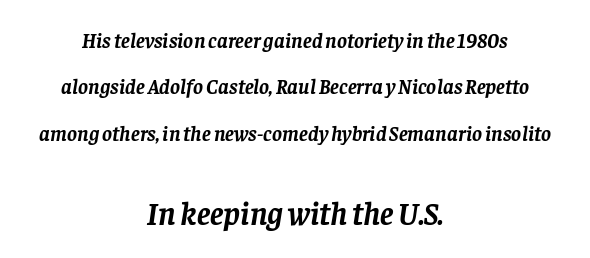
The letters advance in unequal steps, a hallmark of proportional type. Any mark beneath the type? The region is blank. This sample is center-justified, so both line endings float freely. The letters sit at their default tracking, neither squeezed nor spread. Leading: increased. Is the lower block the larger one? Yes — the lower block carries the bigger type.
